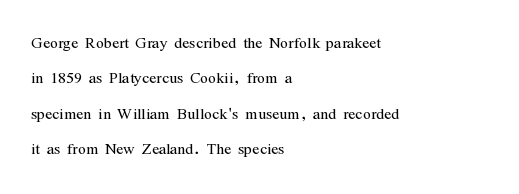
The image shows 21 px text type, upright; set left-aligned, normal line spacing (1.69x), normal letter spacing, not underlined.
